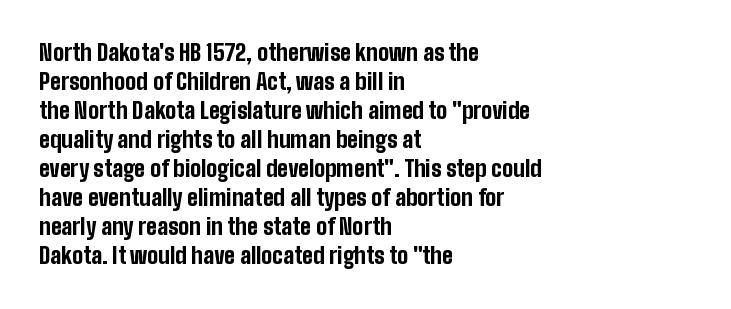
The image shows 22 px bold type, upright; set left-aligned, normal line spacing (1.32x), normal letter spacing, not underlined.
